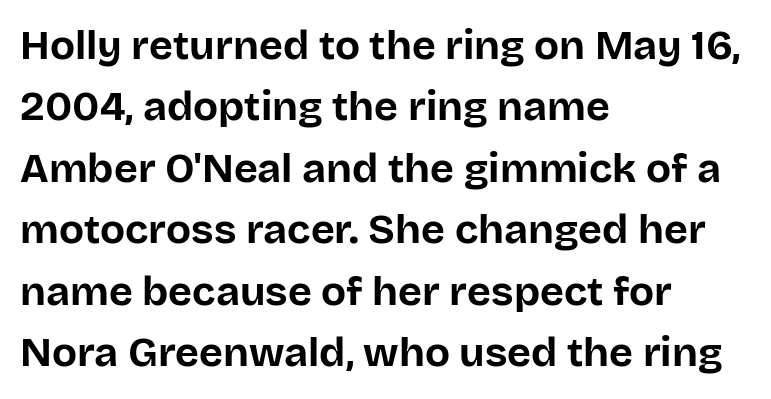
Q: Is the text bold? A: Yes.
Q: Is the text italic (slanted)? A: No, it is upright.
Q: Is the typeface a serif or a sans-serif typeface? A: Sans-serif.
Q: Is the text underlined? A: No.
Q: How is the paragraph aligned? A: Left-aligned.
Q: Is the spacing between letters normal or unusually wide? A: Normal.
Q: Is the spacing between lines tight, normal or loose? A: Normal.
Q: Width (condensed, normal, or wide)? A: Normal.
Q: Stroke contrast? A: Low.
Q: x-height? A: Large.
Q: Monospaced? A: No.
